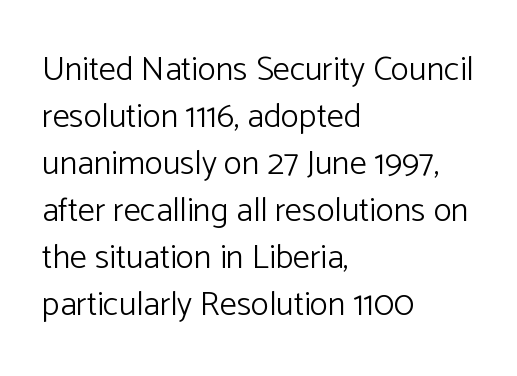
The image shows 34 px light sans-serif type, upright; set left-aligned, normal line spacing (1.38x), normal letter spacing, not underlined; low stroke contrast and a medium x-height.
